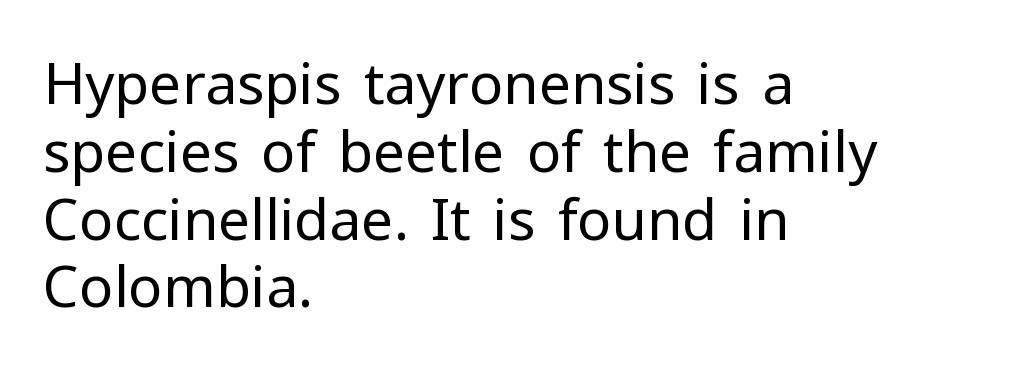
{"serif": "no", "italic": "no", "bold": "no", "weight": "regular", "width": "normal", "stroke_contrast": "low", "x_height": "medium", "monospaced": "no", "underline": "no", "align": "left", "line_spacing_ratio": 1.19, "letter_spacing": "normal", "letter_spacing_em": 0.0, "glyph_px": 57}
